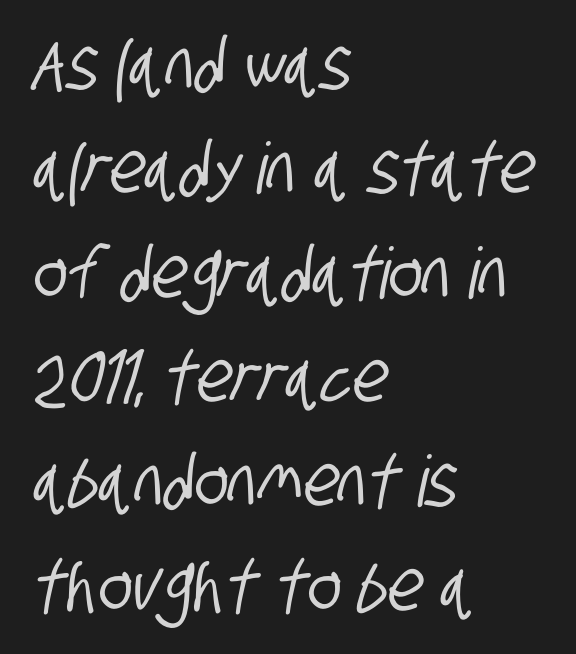
The image shows 71 px condensed sans-serif type; set left-aligned, normal line spacing (1.47x), normal letter spacing, not underlined; low stroke contrast and a large x-height.
